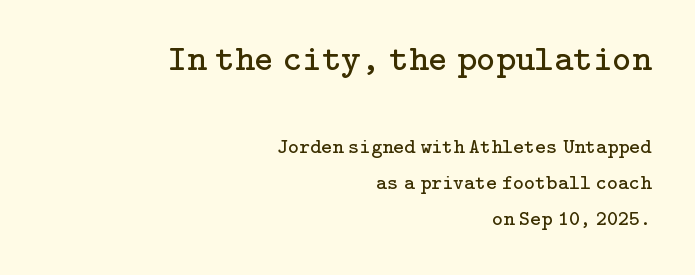
The image shows 37 px regular-weight serif type, upright; set right-aligned, line spacing 1.73x, normal letter spacing, not underlined; the first (top) block is 1.76x larger; low stroke contrast and a medium x-height.
